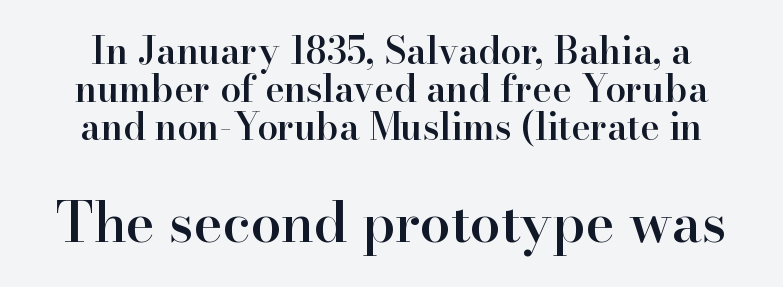
Is there much room between lines? No — they nearly touch. The passage is arranged like a title page — every line centered. Each letter's strokes conclude with small projecting serifs. Caption: upper text group reduced, lower text group enlarged. You could not count columns in this text — the font is proportionally spaced. A semibold gives these letters moderate extra thickness, short of bold.
